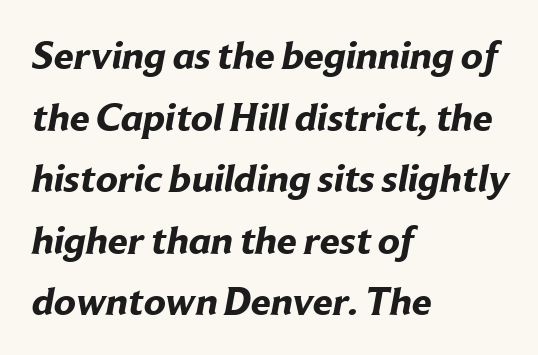
The typeface chosen for these lines omits serifs. The rendering uses natural spacing where letterforms have individual widths. Notice how descenders clear the ascenders below comfortably — that's standard leading. Bold? Absolutely — the strokes are thick and heavy. The baseline area is clear.
